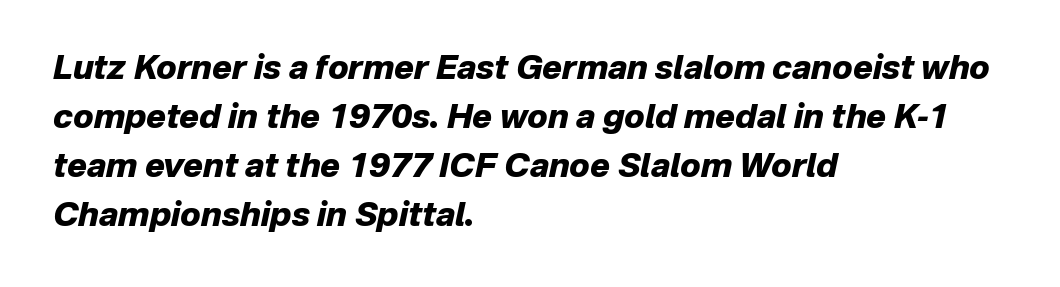
The image shows 33 px heavy type, italic (leaning right); set left-aligned, normal line spacing (1.48x), normal letter spacing, not underlined; low stroke contrast and a medium x-height.
